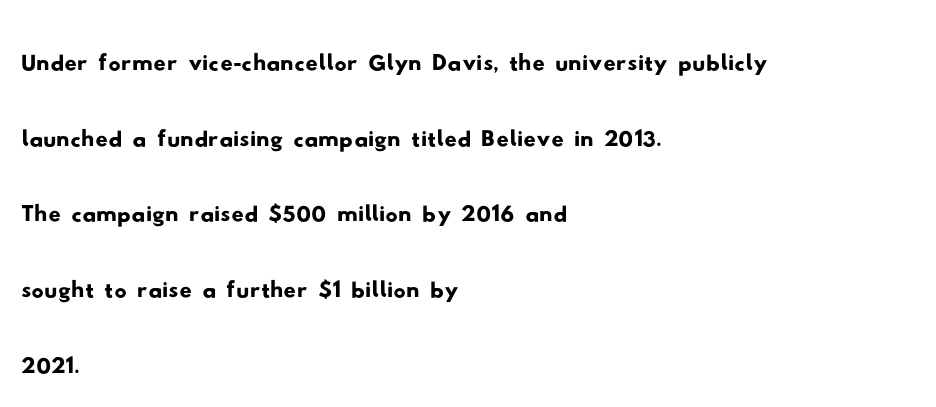
{"serif": "no", "width": "wide", "stroke_contrast": "low", "x_height": "small", "monospaced": "no", "underline": "no", "align": "left", "line_spacing_ratio": 1.24, "letter_spacing": "normal", "letter_spacing_em": 0.0, "glyph_px": 61}
